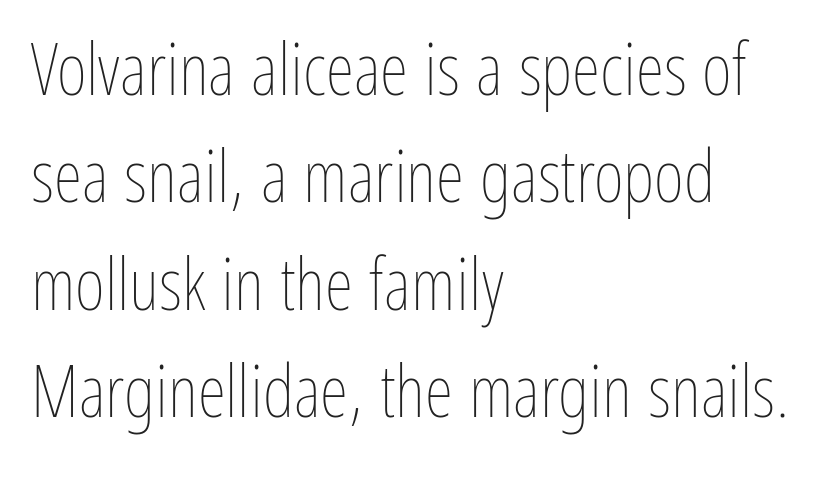
{"italic": "no", "bold": "no", "weight": "thin", "width": "condensed", "stroke_contrast": "low", "x_height": "medium", "monospaced": "no", "underline": "no", "align": "left", "line_spacing": "normal", "line_spacing_ratio": 1.47, "letter_spacing": "normal", "letter_spacing_em": 0.0, "glyph_px": 73}
